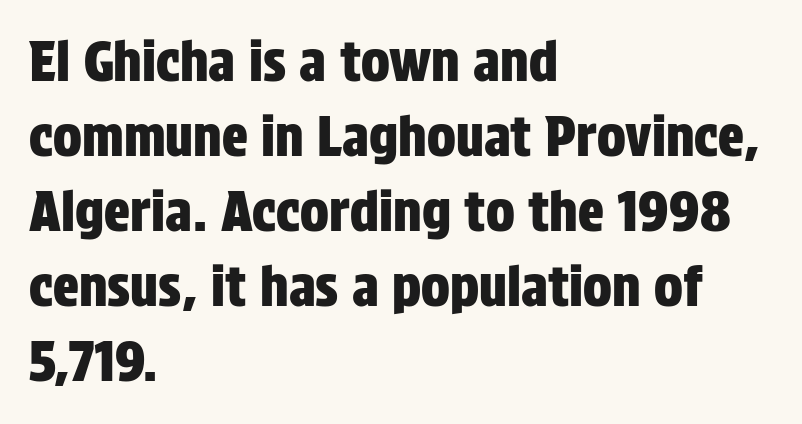
Q: Is the text italic (slanted)? A: No, it is upright.
Q: Is the typeface a serif or a sans-serif typeface? A: Sans-serif.
Q: Is the text underlined? A: No.
Q: How is the paragraph aligned? A: Left-aligned.
Q: Is the spacing between letters normal or unusually wide? A: Normal.
Q: Is the spacing between lines tight, normal or loose? A: Normal.
Q: Width (condensed, normal, or wide)? A: Condensed.
Q: Stroke contrast? A: Low.
Q: x-height? A: Large.
Q: Monospaced? A: No.
